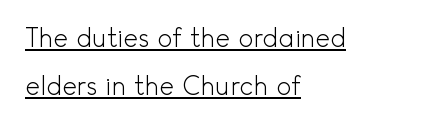
In terms of posture, this sample is upright. Compared with a typical body face, this is equally light or lighter still. Decoration check: the copy is underlined. Tracking value appears to be zero — textbook default spacing. Short and long lines alike share a common starting point at left.
